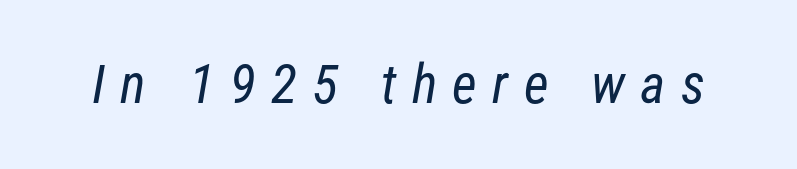
Q: Is the text bold? A: No.
Q: Is the typeface a serif or a sans-serif typeface? A: Sans-serif.
Q: Is the text underlined? A: No.
Q: Is the spacing between letters normal or unusually wide? A: Unusually wide.
Q: Width (condensed, normal, or wide)? A: Condensed.
Q: Stroke contrast? A: Low.
Q: x-height? A: Medium.
Q: Monospaced? A: No.
